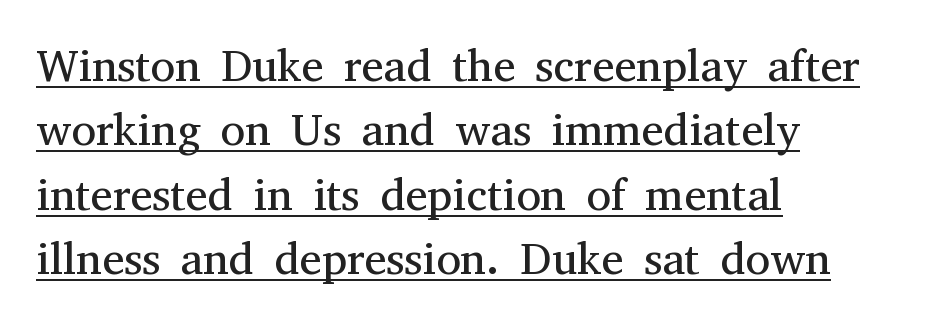
Q: Is the text bold? A: No.
Q: Is the text italic (slanted)? A: No, it is upright.
Q: Is the typeface a serif or a sans-serif typeface? A: Serif.
Q: Is the text underlined? A: Yes.
Q: How is the paragraph aligned? A: Left-aligned.
Q: Is the spacing between letters normal or unusually wide? A: Normal.
Q: Is the spacing between lines tight, normal or loose? A: Normal.
Q: Width (condensed, normal, or wide)? A: Normal.
Q: Stroke contrast? A: Medium.
Q: x-height? A: Medium.
Q: Monospaced? A: No.
